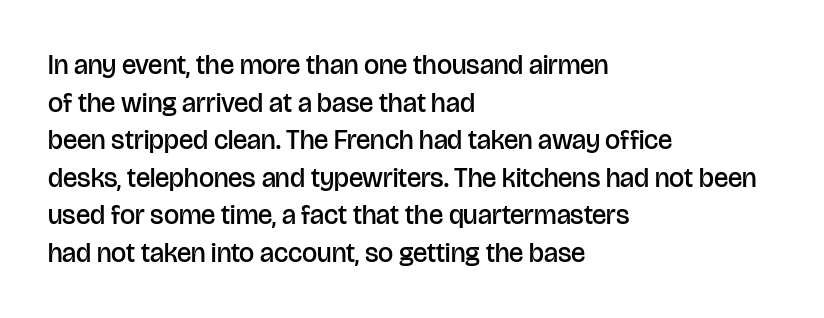
Q: Is the text bold? A: Semi-bold.
Q: Is the text italic (slanted)? A: No, it is upright.
Q: Is the text underlined? A: No.
Q: How is the paragraph aligned? A: Left-aligned.
Q: Is the spacing between letters normal or unusually wide? A: Normal.
Q: Is the spacing between lines tight, normal or loose? A: Normal.
